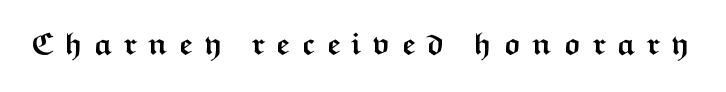
Q: Is the text bold? A: Yes.
Q: Is the text italic (slanted)? A: No, it is upright.
Q: Is the typeface a serif or a sans-serif typeface? A: Sans-serif.
Q: Is the text underlined? A: No.
Q: Is the spacing between letters normal or unusually wide? A: Unusually wide.
Q: Width (condensed, normal, or wide)? A: Wide.
Q: Stroke contrast? A: Medium.
Q: x-height? A: Medium.
Q: Monospaced? A: No.
